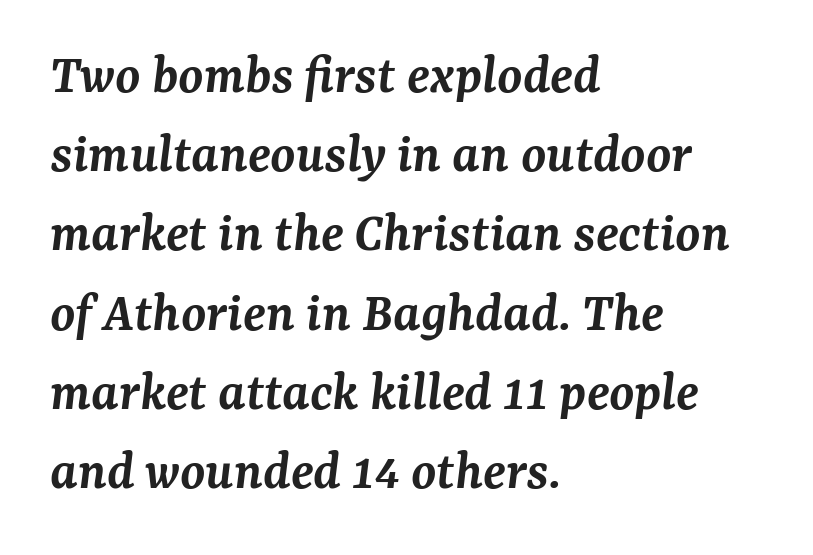
A clean baseline with only descenders dipping below it. Each line starts at the same left margin while the right side varies. Here the glyphs are tracked normally, forming tight word shapes. Do the characters align in a grid? No, the font is proportional. How would I describe the line gaps? Plain and ordinary. Notice the strokes are somewhat thickened but not fully heavy: this is a semibold.
